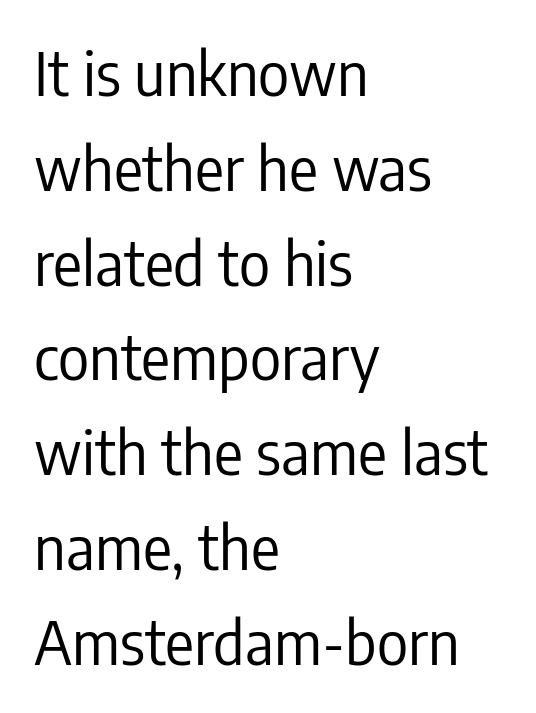
The baseline area is clear. Each letter keeps its own natural width here, so spacing adapts to shape. The font is comparable to plain body text, perhaps lighter. Ascenders rise straight up at ninety degrees. Line beginnings align vertically; line endings do not. What kind of face is this? One without serifs — a sans.
